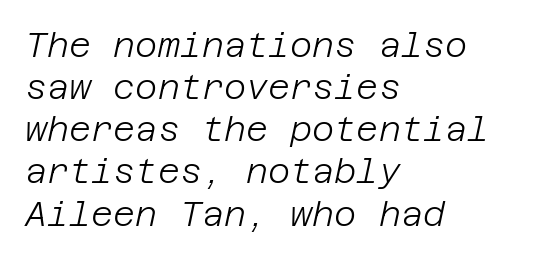
Q: Is the text bold? A: No.
Q: Is the text italic (slanted)? A: Yes, it leans right by about 12 degrees.
Q: Is the text underlined? A: No.
Q: How is the paragraph aligned? A: Left-aligned.
Q: Is the spacing between letters normal or unusually wide? A: Normal.
Q: Width (condensed, normal, or wide)? A: Normal.
Q: Stroke contrast? A: Low.
Q: x-height? A: Large.
